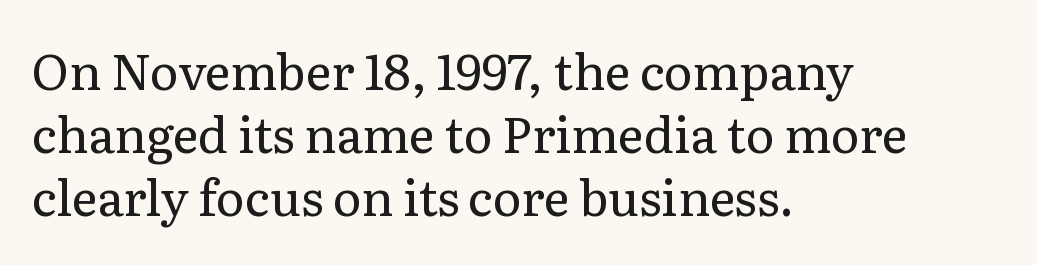
The image shows 49 px regular-weight serif type, upright; set left-aligned, normal line spacing (1.29x), normal letter spacing, not underlined; low stroke contrast and a medium x-height.
